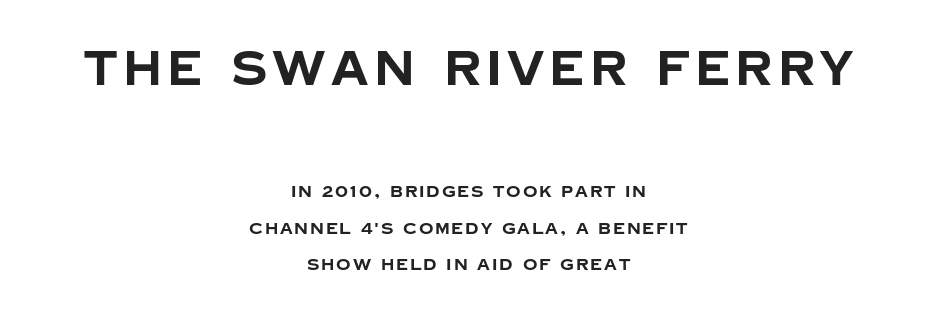
Rendered with straight, roman letterforms. This rendering uses center alignment, leaving both contours irregular but symmetric. The composition opens big and finishes small. You could fit nearly another row in the gap between these rows. The strip under each line holds only bare page.
